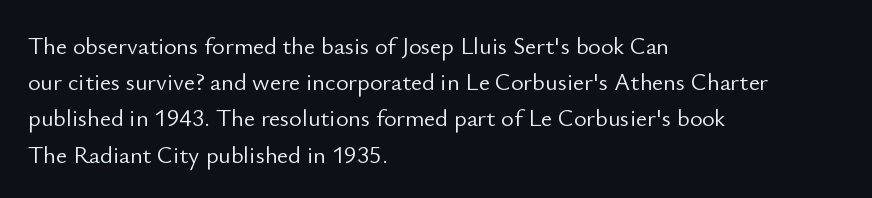
The image shows 24 px text type, upright; set left-aligned, normal line spacing (1.51x), normal letter spacing, not underlined.
